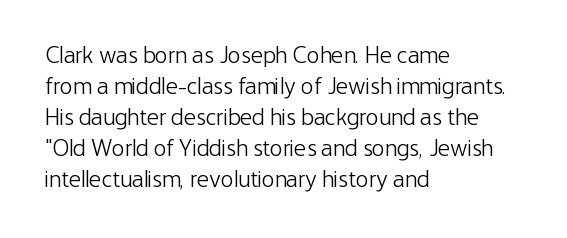
These lines keep a tight, regular rhythm from letter to letter. Notice how descenders clear the ascenders below comfortably — that's standard leading. These lines were composed using upright roman letters. One-word summary of the alignment: left. Nobody drew a line under any word here. The typesetting does not lean heavy: it is not bold.
